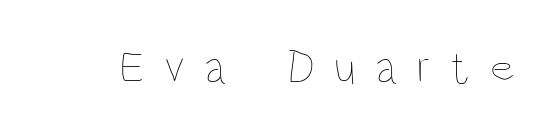
The image shows 47 px thin, condensed type, upright; set unusually wide letter spacing (+0.41 em), not underlined; low stroke contrast and a large x-height.
